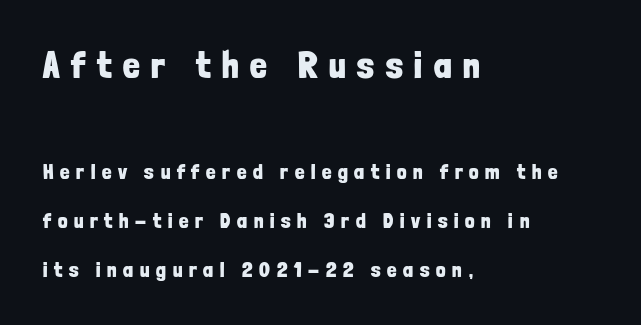
{"serif": "no", "italic": "no", "bold": "yes", "weight": "bold", "width": "condensed", "stroke_contrast": "low", "x_height": "medium", "monospaced": "no", "underline": "no", "align": "left", "line_spacing": "loose", "line_spacing_ratio": 2.33, "letter_spacing": "wide", "letter_spacing_em": 0.32, "larger_block": "first", "size_ratio": 1.76, "glyph_px": 37}
